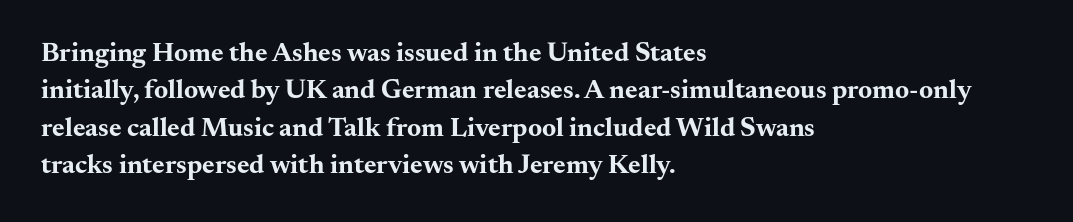
The image shows 27 px bold type, upright; set left-aligned, normal line spacing (1.38x), normal letter spacing, not underlined.
